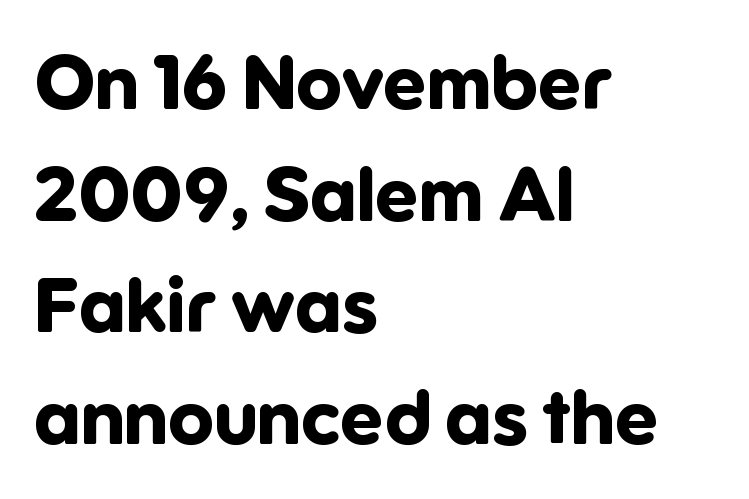
{"serif": "no", "italic": "no", "bold": "yes", "weight": "bold", "width": "normal", "stroke_contrast": "low", "x_height": "medium", "monospaced": "no", "underline": "no", "align": "left", "line_spacing": "normal", "line_spacing_ratio": 1.47, "letter_spacing": "normal", "letter_spacing_em": 0.0, "glyph_px": 76}
